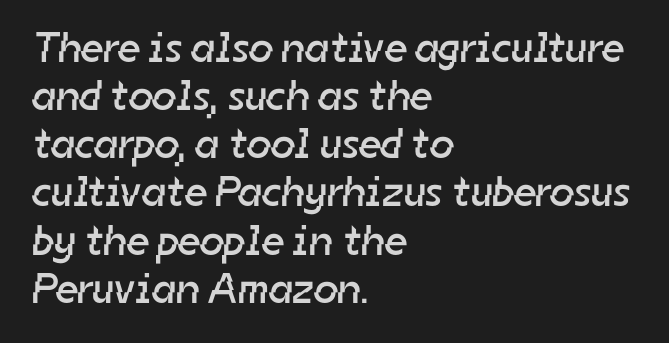
The image shows 43 px regular-weight sans-serif type; set left-aligned, tight line spacing (1.12x), normal letter spacing, not underlined; low stroke contrast and a medium x-height.
